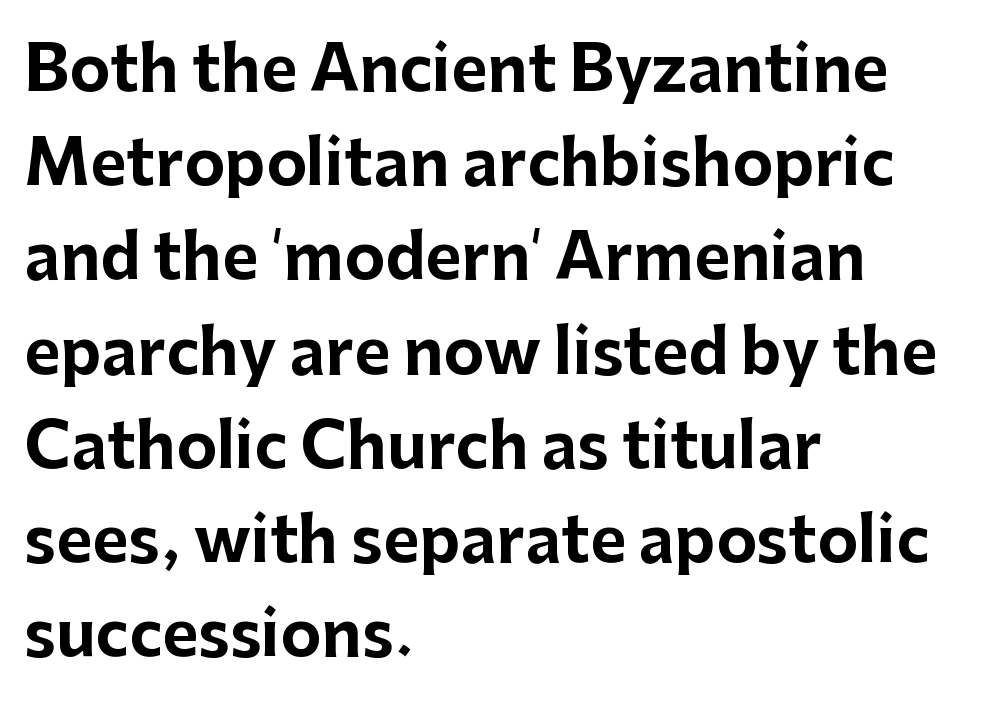
{"serif": "no", "italic": "no", "bold": "yes", "weight": "bold", "width": "normal", "stroke_contrast": "low", "x_height": "medium", "monospaced": "no", "underline": "no", "align": "left", "line_spacing": "normal", "line_spacing_ratio": 1.52, "letter_spacing": "normal", "letter_spacing_em": 0.0, "glyph_px": 62}
